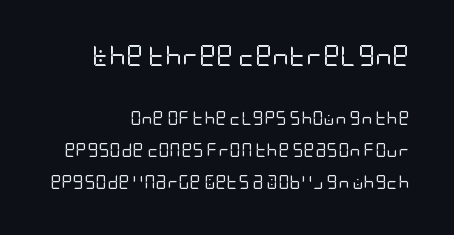
The image shows 21 px text type, upright; set right-aligned, loose line spacing (2.32x), normal letter spacing, not underlined; the first (top) block is 1.5x larger.
